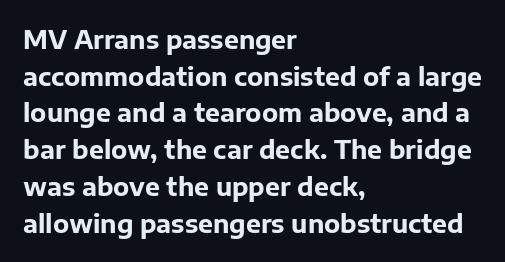
Q: Is the text bold? A: Yes.
Q: Is the text italic (slanted)? A: No, it is upright.
Q: Is the text underlined? A: No.
Q: How is the paragraph aligned? A: Left-aligned.
Q: Is the spacing between letters normal or unusually wide? A: Normal.
Q: Is the spacing between lines tight, normal or loose? A: Normal.
